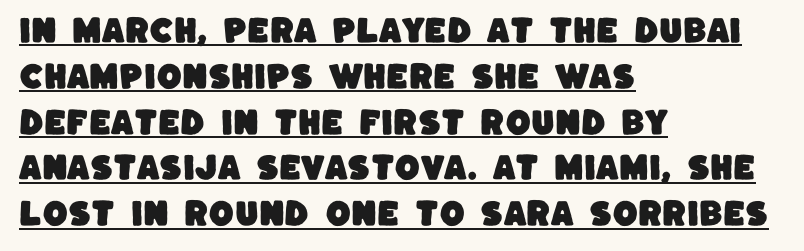
Alignment: flush left. Glyph-to-glyph distance matches everyday printed text. Underline: present. The rendering shows plain stroke endings on the letterforms — a sans-serif design. The space between consecutive lines is moderate.
